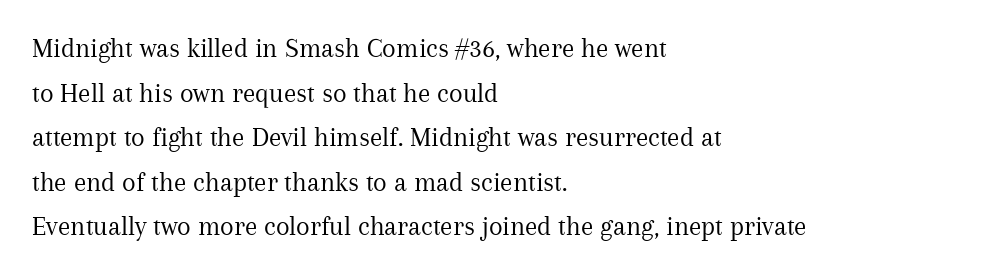
Q: Is the text bold? A: No.
Q: Is the text italic (slanted)? A: No, it is upright.
Q: Is the typeface a serif or a sans-serif typeface? A: Serif.
Q: Is the text underlined? A: No.
Q: How is the paragraph aligned? A: Left-aligned.
Q: Is the spacing between letters normal or unusually wide? A: Normal.
Q: Is the spacing between lines tight, normal or loose? A: Normal.
Q: Width (condensed, normal, or wide)? A: Normal.
Q: Stroke contrast? A: Medium.
Q: x-height? A: Medium.
Q: Monospaced? A: No.
